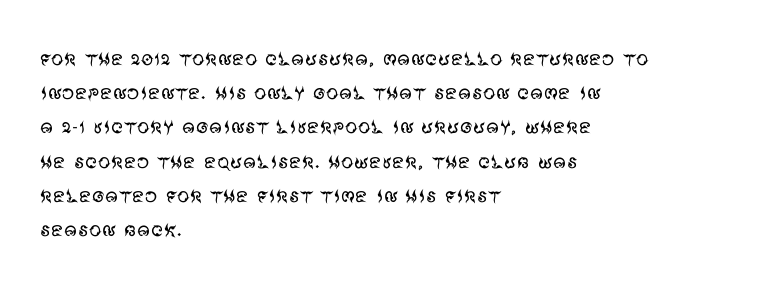
Q: Is the text bold? A: No.
Q: Is the text italic (slanted)? A: No, it is upright.
Q: Is the text underlined? A: No.
Q: How is the paragraph aligned? A: Left-aligned.
Q: Is the spacing between letters normal or unusually wide? A: Normal.
Q: Is the spacing between lines tight, normal or loose? A: Normal.
